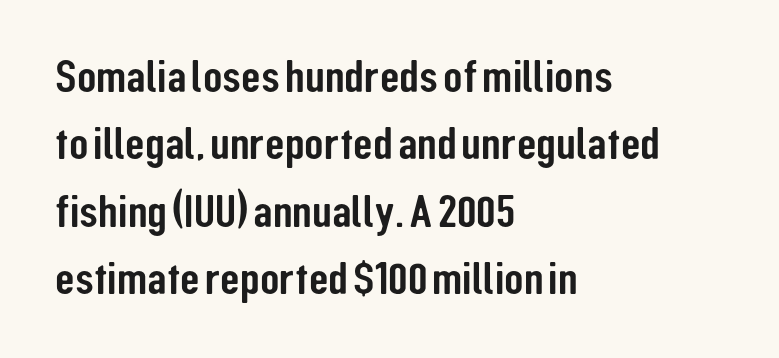
{"serif": "no", "italic": "no", "width": "condensed", "stroke_contrast": "low", "x_height": "medium", "monospaced": "no", "underline": "no", "align": "left", "line_spacing": "normal", "line_spacing_ratio": 1.5, "letter_spacing": "normal", "letter_spacing_em": 0.0, "glyph_px": 45}
